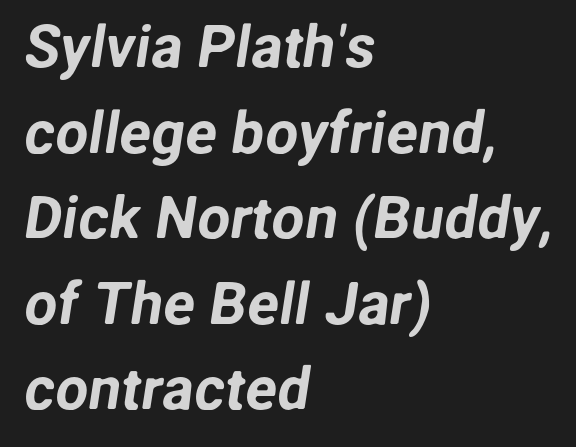
{"serif": "no", "width": "normal", "stroke_contrast": "low", "x_height": "medium", "monospaced": "no", "underline": "no", "align": "left", "line_spacing": "normal", "line_spacing_ratio": 1.45, "letter_spacing": "normal", "letter_spacing_em": 0.0, "glyph_px": 59}
